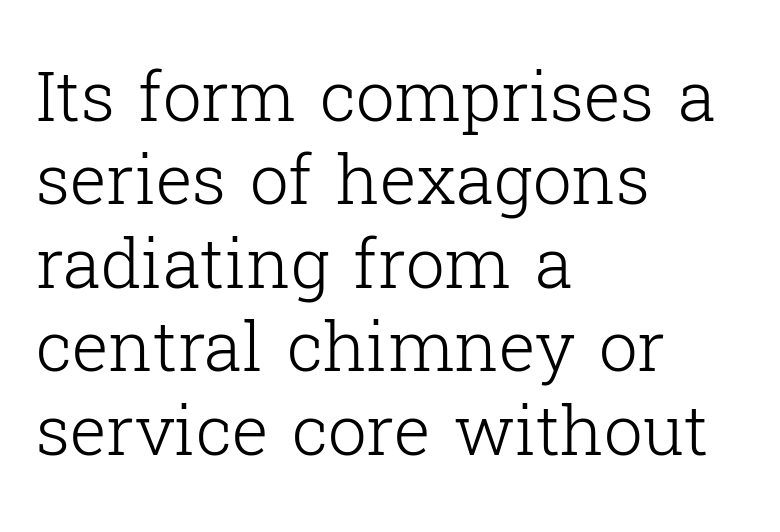
Q: Is the text bold? A: No.
Q: Is the text italic (slanted)? A: No, it is upright.
Q: Is the typeface a serif or a sans-serif typeface? A: Serif.
Q: Is the text underlined? A: No.
Q: How is the paragraph aligned? A: Left-aligned.
Q: Is the spacing between letters normal or unusually wide? A: Normal.
Q: Width (condensed, normal, or wide)? A: Normal.
Q: Stroke contrast? A: Low.
Q: x-height? A: Medium.
Q: Monospaced? A: No.
